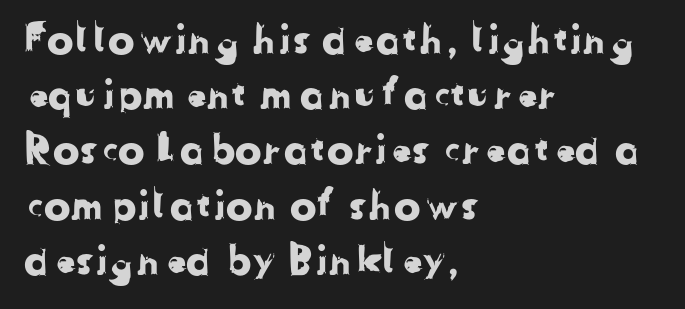
Quick note: interline space is typical. This sample uses a sans-serif face. Students, note that the glyphs here touch the page at normal intervals. Clear beneath every line of the passage. The text block is weighted toward the left margin, trailing off unevenly rightward.
